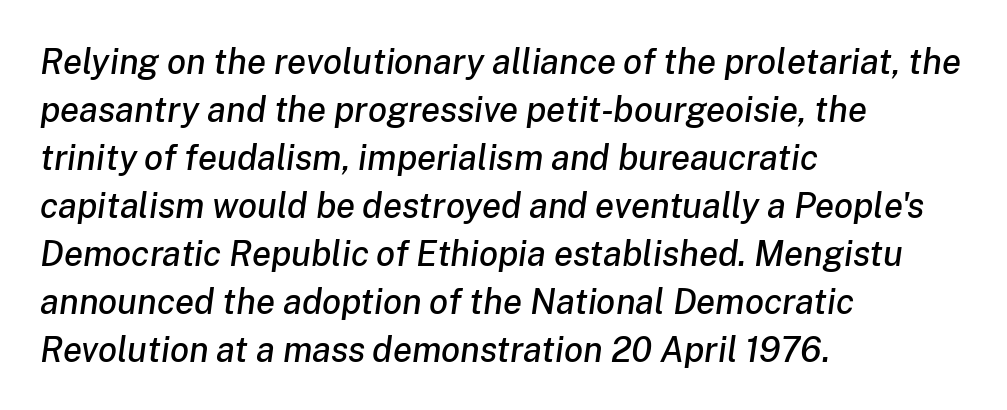
Q: Is the text italic (slanted)? A: Yes, it leans right by about 8 degrees.
Q: Is the text underlined? A: No.
Q: How is the paragraph aligned? A: Left-aligned.
Q: Is the spacing between letters normal or unusually wide? A: Normal.
Q: Is the spacing between lines tight, normal or loose? A: Normal.
Q: Width (condensed, normal, or wide)? A: Normal.
Q: Stroke contrast? A: Low.
Q: x-height? A: Medium.
Q: Monospaced? A: No.
